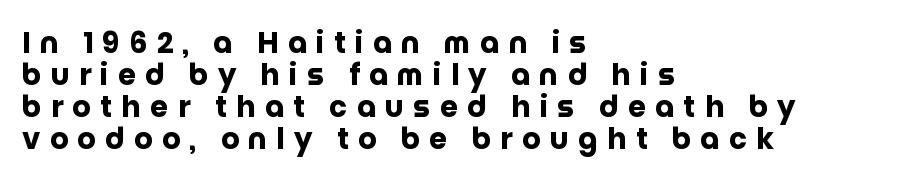
The image shows 29 px heavy sans-serif type, upright; set left-aligned, tight line spacing (1.1x), unusually wide letter spacing (+0.32 em), not underlined; low stroke contrast and a large x-height.
